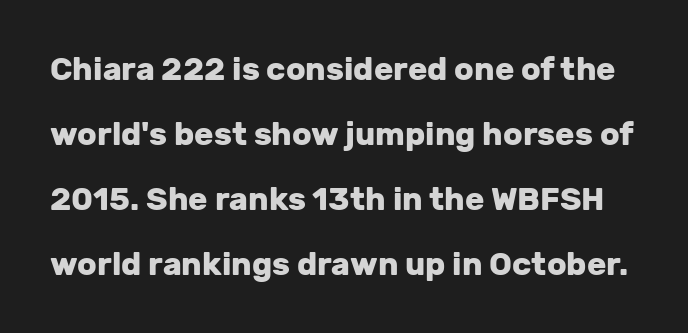
{"serif": "no", "italic": "no", "bold": "yes", "weight": "heavy", "width": "normal", "stroke_contrast": "low", "x_height": "medium", "monospaced": "no", "underline": "no", "line_spacing": "loose", "line_spacing_ratio": 2.03, "letter_spacing": "normal", "letter_spacing_em": 0.0, "glyph_px": 32}
